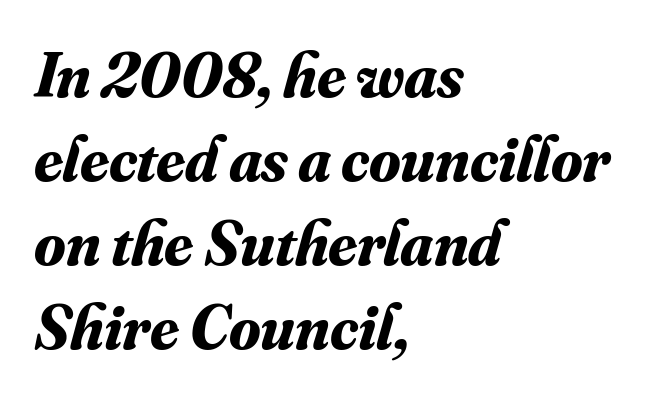
{"serif": "yes", "italic": "yes", "lean": "right", "slant_degrees": 16, "bold": "yes", "weight": "bold", "width": "normal", "stroke_contrast": "medium", "x_height": "small", "monospaced": "no", "underline": "no", "align": "left", "line_spacing": "normal", "line_spacing_ratio": 1.31, "letter_spacing": "normal", "letter_spacing_em": 0.0, "glyph_px": 64}
